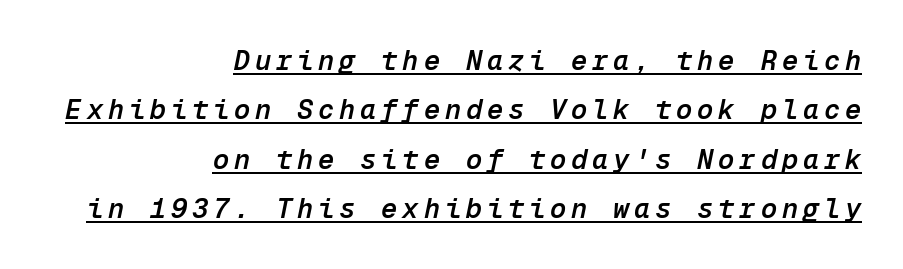
Q: Is the text bold? A: Semi-bold.
Q: Is the text italic (slanted)? A: Yes, it leans right by about 12 degrees.
Q: Is the text underlined? A: Yes.
Q: How is the paragraph aligned? A: Right-aligned.
